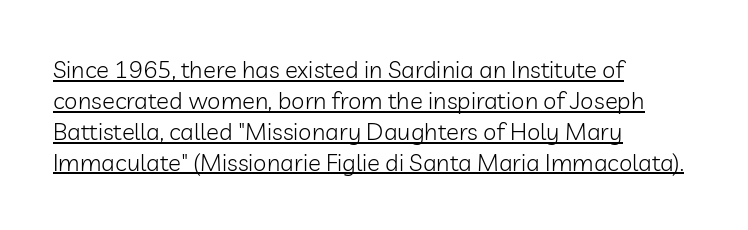
{"italic": "no", "bold": "no", "underline": "yes", "align": "left", "line_spacing": "normal", "line_spacing_ratio": 1.29, "letter_spacing": "normal", "letter_spacing_em": 0.0, "glyph_px": 24}
